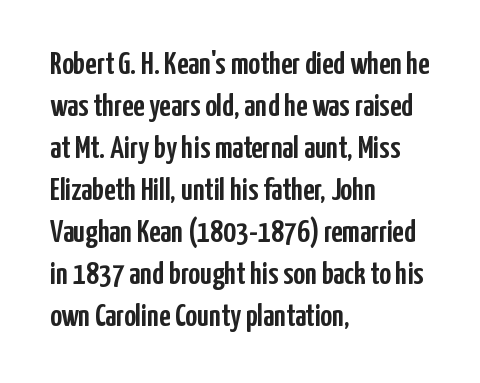
{"serif": "no", "italic": "no", "width": "condensed", "stroke_contrast": "low", "x_height": "medium", "monospaced": "no", "underline": "no", "align": "left", "line_spacing": "normal", "line_spacing_ratio": 1.31, "letter_spacing": "normal", "letter_spacing_em": 0.0, "glyph_px": 32}
